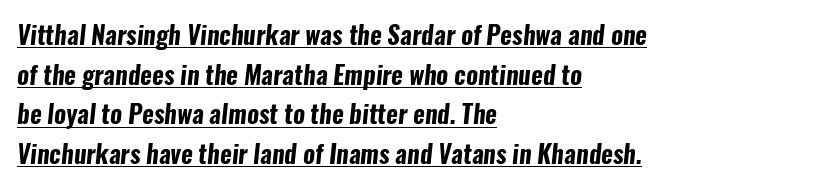
{"bold": "yes", "underline": "yes", "align": "left", "line_spacing": "normal", "line_spacing_ratio": 1.59, "letter_spacing": "normal", "letter_spacing_em": 0.0, "glyph_px": 25}
